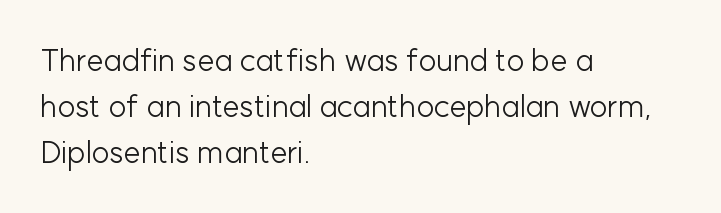
Q: Is the text bold? A: No.
Q: Is the text italic (slanted)? A: No, it is upright.
Q: Is the typeface a serif or a sans-serif typeface? A: Sans-serif.
Q: Is the text underlined? A: No.
Q: How is the paragraph aligned? A: Left-aligned.
Q: Is the spacing between letters normal or unusually wide? A: Normal.
Q: Is the spacing between lines tight, normal or loose? A: Normal.
Q: Width (condensed, normal, or wide)? A: Normal.
Q: Stroke contrast? A: Low.
Q: x-height? A: Medium.
Q: Monospaced? A: No.
